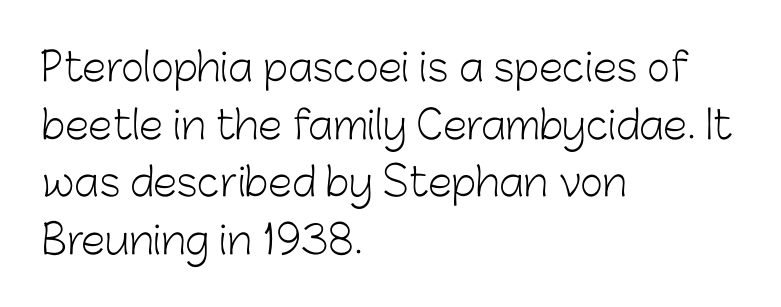
Q: Is the text bold? A: No.
Q: Is the text italic (slanted)? A: No, it is upright.
Q: Is the typeface a serif or a sans-serif typeface? A: Sans-serif.
Q: Is the text underlined? A: No.
Q: How is the paragraph aligned? A: Left-aligned.
Q: Is the spacing between letters normal or unusually wide? A: Normal.
Q: Is the spacing between lines tight, normal or loose? A: Normal.
Q: Width (condensed, normal, or wide)? A: Normal.
Q: Stroke contrast? A: Low.
Q: x-height? A: Medium.
Q: Monospaced? A: No.
